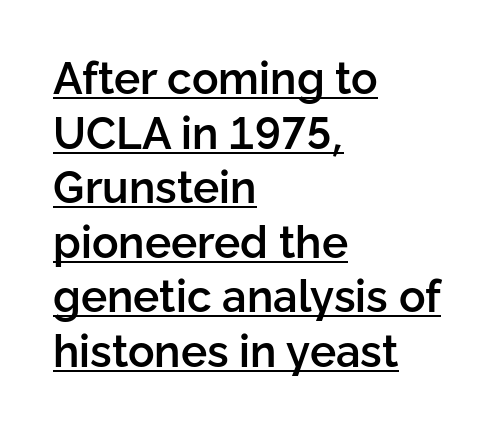
Notice how the stems are strictly vertical — no italics here. Words appear dense and cohesive because spacing is normal. This sample has the flowing, uneven cadence of proportional lettering. The passage shown is underscored from start to finish. Observe the absence of serifs on each vertical stroke in this sample. Reading down the block, your eye returns to a fixed left position each line.
